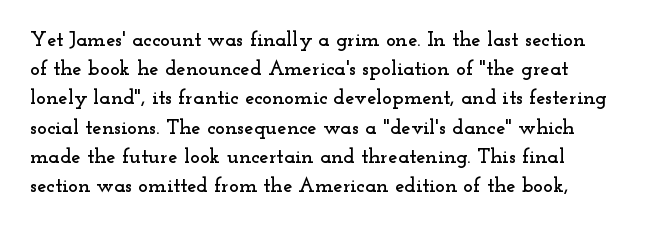
Tracking here is standard; glyphs follow each other at the usual distance. Only glyphs here, with clear space below each row. Regarding leading, the lines here are spaced in the standard way. The type sits square on the baseline with zero lean.
